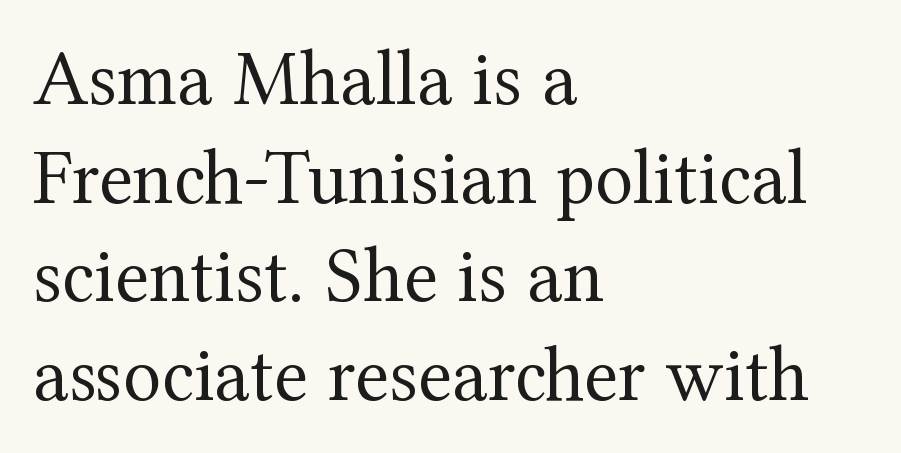
{"serif": "yes", "italic": "no", "bold": "no", "weight": "regular", "width": "normal", "stroke_contrast": "medium", "x_height": "medium", "monospaced": "no", "underline": "no", "align": "left", "line_spacing": "normal", "line_spacing_ratio": 1.25, "letter_spacing": "normal", "letter_spacing_em": 0.0, "glyph_px": 79}
